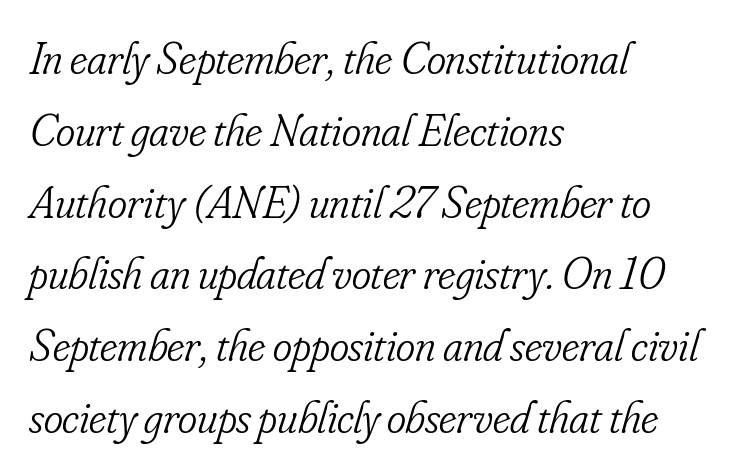
{"serif": "yes", "italic": "yes", "lean": "right", "slant_degrees": 16, "bold": "no", "weight": "light", "width": "condensed", "stroke_contrast": "low", "x_height": "small", "monospaced": "no", "underline": "no", "align": "left", "line_spacing": "normal", "line_spacing_ratio": 1.56, "letter_spacing": "normal", "letter_spacing_em": 0.0, "glyph_px": 46}
